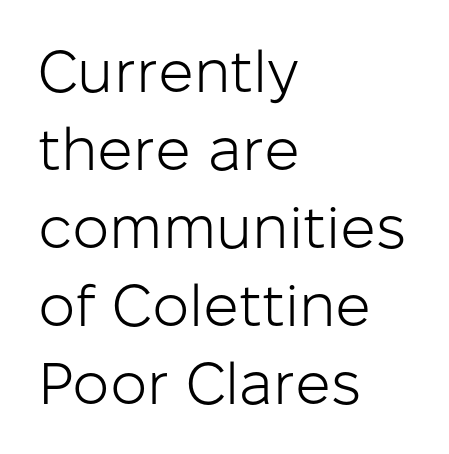
The image shows 59 px light sans-serif type, upright; set left-aligned, normal line spacing (1.32x), normal letter spacing, not underlined; low stroke contrast and a medium x-height.
